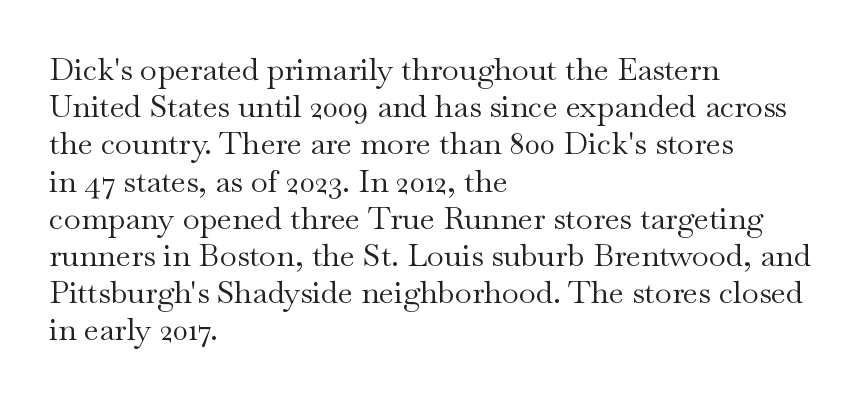
{"serif": "yes", "italic": "no", "bold": "no", "weight": "regular", "width": "wide", "stroke_contrast": "medium", "x_height": "small", "monospaced": "no", "underline": "no", "align": "left", "line_spacing_ratio": 1.2, "letter_spacing": "normal", "letter_spacing_em": 0.0, "glyph_px": 31}
